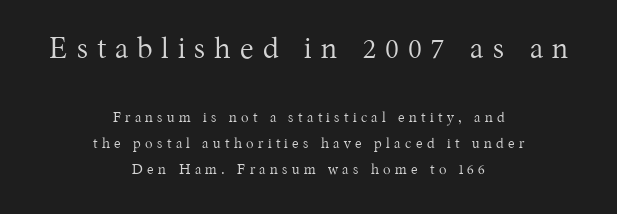
{"serif": "yes", "italic": "no", "bold": "no", "weight": "regular", "width": "normal", "stroke_contrast": "medium", "x_height": "medium", "monospaced": "no", "underline": "no", "align": "center", "line_spacing_ratio": 1.83, "letter_spacing": "wide", "letter_spacing_em": 0.31, "larger_block": "first", "size_ratio": 2.07, "glyph_px": 29}
